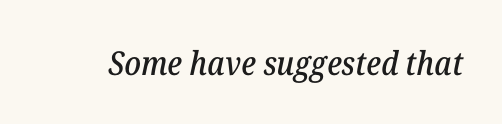
Honestly, there is no underline to notice here at all. How are the letters spaced? Ordinarily, with no added tracking. Unlike a clean sans, this face finishes its strokes with serifs. These lines are rendered in a variable-pitch font.
